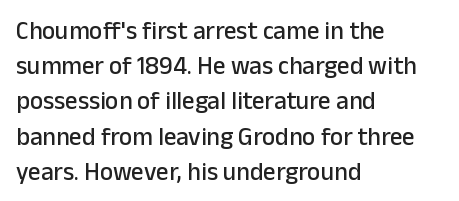
The image shows 25 px text type, upright; set left-aligned, normal line spacing (1.41x), normal letter spacing, not underlined.
